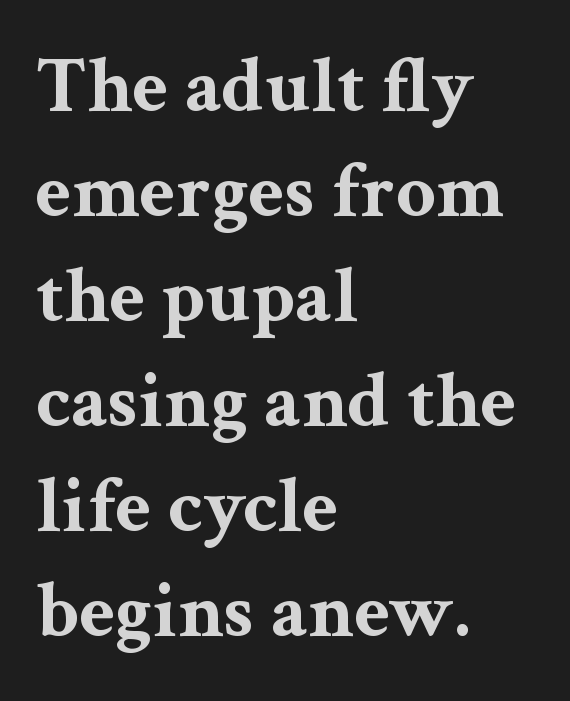
Q: Is the text bold? A: Yes.
Q: Is the text italic (slanted)? A: No, it is upright.
Q: Is the typeface a serif or a sans-serif typeface? A: Serif.
Q: Is the text underlined? A: No.
Q: How is the paragraph aligned? A: Left-aligned.
Q: Is the spacing between letters normal or unusually wide? A: Normal.
Q: Is the spacing between lines tight, normal or loose? A: Normal.
Q: Width (condensed, normal, or wide)? A: Wide.
Q: Stroke contrast? A: Medium.
Q: x-height? A: Medium.
Q: Monospaced? A: No.
